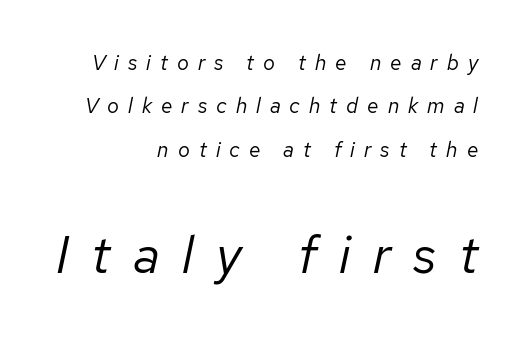
The image shows 52 px regular-weight type, italic (leaning right); set right-aligned, loose line spacing (2.07x), unusually wide letter spacing (+0.43 em), not underlined; the second (bottom) block is 2.48x larger; low stroke contrast and a medium x-height.
